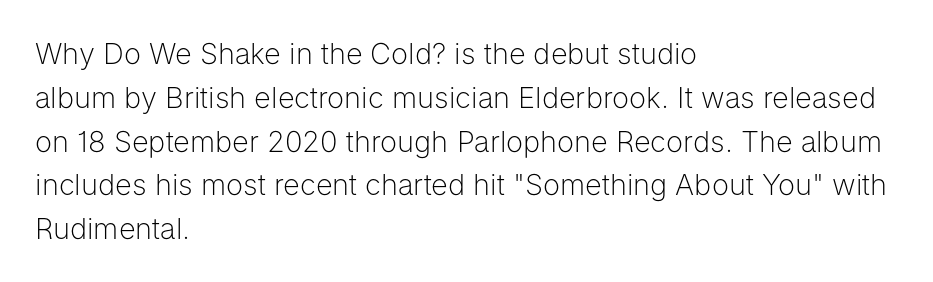
These glyphs show unthickened strokes, regular width or finer. The setting favours the left margin, as ordinary paragraphs usually do. These lines keep a tight, regular rhythm from letter to letter. The vertical gap from one line to the next is medium. Anything drawn beneath the words? Only blank space. The glyphs in this specimen are sans serif.
